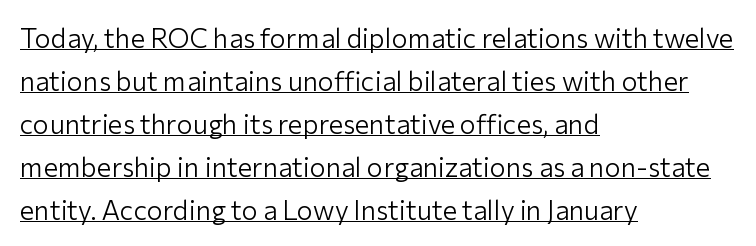
Q: Is the text bold? A: No.
Q: Is the text italic (slanted)? A: No, it is upright.
Q: Is the text underlined? A: Yes.
Q: How is the paragraph aligned? A: Left-aligned.
Q: Is the spacing between letters normal or unusually wide? A: Normal.
Q: Is the spacing between lines tight, normal or loose? A: Normal.
